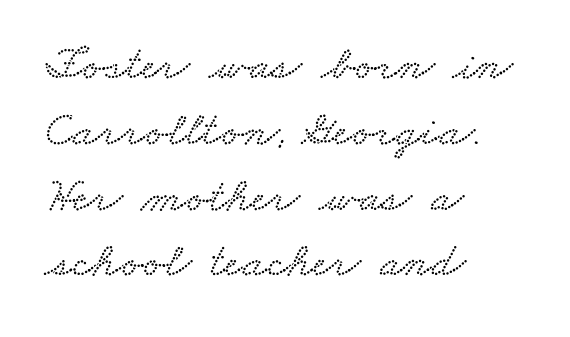
This rendering uses left alignment, leaving the right contour irregular. In terms of leading, this rendering sits right in the middle. These lines keep a tight, regular rhythm from letter to letter. Here the designer chose a conventional face with non-uniform glyph widths. Lines of text with bare space underneath.
